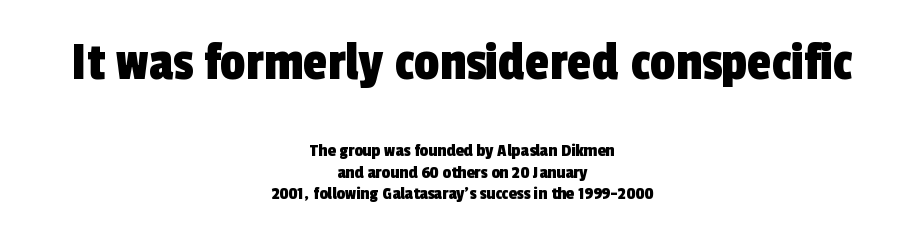
The image shows 56 px condensed sans-serif type; set centered, tight line spacing (1.13x), normal letter spacing, not underlined; the first (top) block is 2.95x larger; a medium x-height.
